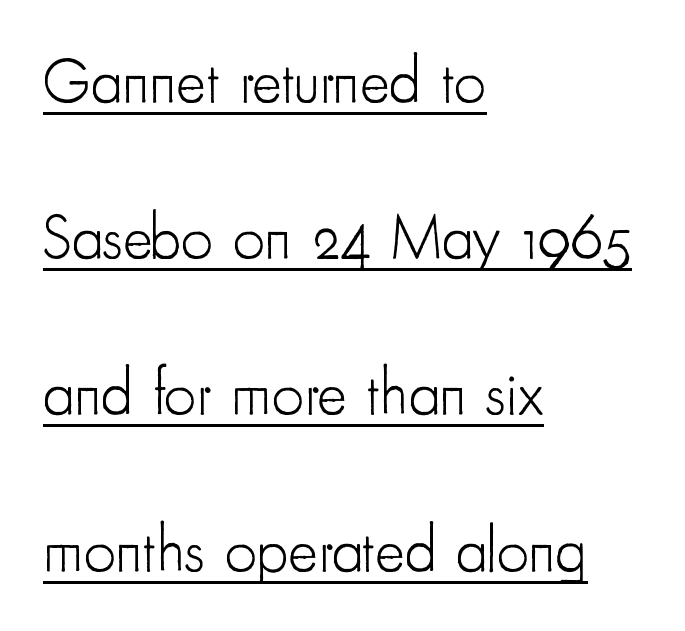
The rendering uses natural spacing where letterforms have individual widths. In terms of posture, this sample is upright. The ragged edge is on the right, which tells us the setting is flush left. You could fit nearly another row in the gap between these rows.
